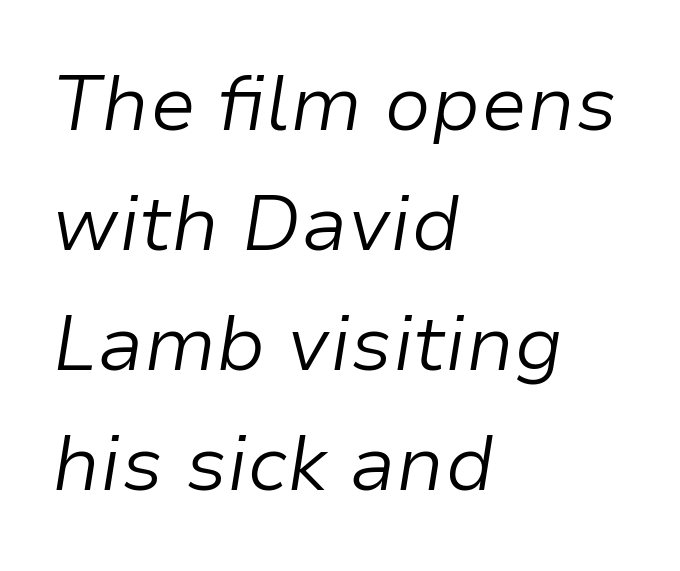
Q: Is the text bold? A: No.
Q: Is the text italic (slanted)? A: Yes, it leans right by about 9 degrees.
Q: Is the text underlined? A: No.
Q: How is the paragraph aligned? A: Left-aligned.
Q: Is the spacing between letters normal or unusually wide? A: Normal.
Q: Is the spacing between lines tight, normal or loose? A: Normal.
Q: Width (condensed, normal, or wide)? A: Normal.
Q: Stroke contrast? A: Low.
Q: x-height? A: Medium.
Q: Monospaced? A: No.
